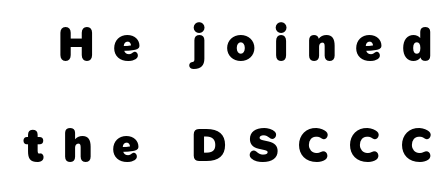
Q: Is the text bold? A: Yes.
Q: Is the typeface a serif or a sans-serif typeface? A: Sans-serif.
Q: Is the text underlined? A: No.
Q: Is the spacing between letters normal or unusually wide? A: Unusually wide.
Q: Is the spacing between lines tight, normal or loose? A: Loose.
Q: Width (condensed, normal, or wide)? A: Normal.
Q: Stroke contrast? A: Low.
Q: x-height? A: Medium.
Q: Monospaced? A: No.
